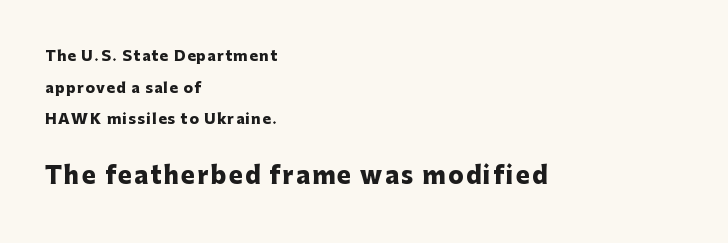
{"italic": "no", "bold": "yes", "underline": "no", "align": "left", "line_spacing": "loose", "line_spacing_ratio": 2.26, "larger_block": "second", "size_ratio": 1.64, "glyph_px": 23}
